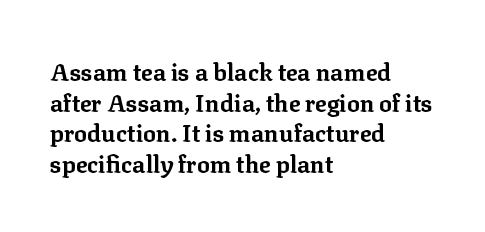
Q: Is the text bold? A: Yes.
Q: Is the text italic (slanted)? A: No, it is upright.
Q: Is the text underlined? A: No.
Q: How is the paragraph aligned? A: Left-aligned.
Q: Is the spacing between letters normal or unusually wide? A: Normal.
Q: Is the spacing between lines tight, normal or loose? A: Normal.
